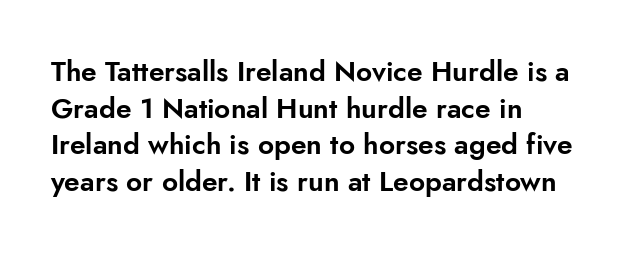
{"serif": "no", "italic": "no", "width": "normal", "stroke_contrast": "low", "x_height": "small", "monospaced": "no", "underline": "no", "align": "left", "line_spacing": "normal", "line_spacing_ratio": 1.31, "letter_spacing": "normal", "letter_spacing_em": 0.0, "glyph_px": 28}
